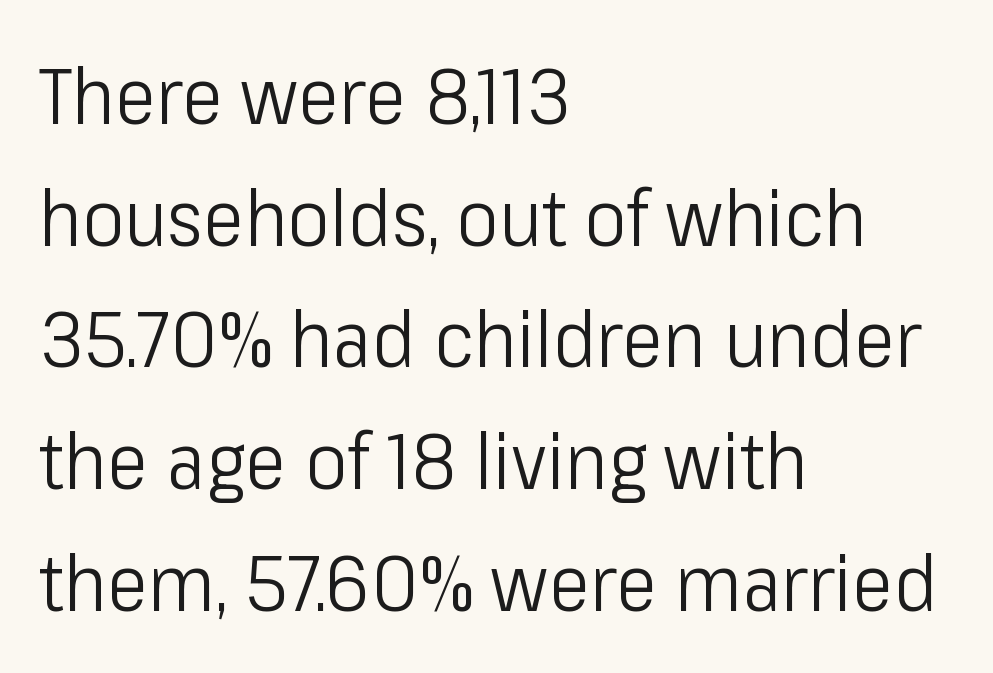
The font sits on the lighter half of the weight spectrum, regular included. Normally led — the rows are evenly, conventionally spaced. Leftover space on each line is placed entirely after the last word. Beneath every word, the page is bare. Each word holds together tightly as a unit, with standard inter-letter gaps.
